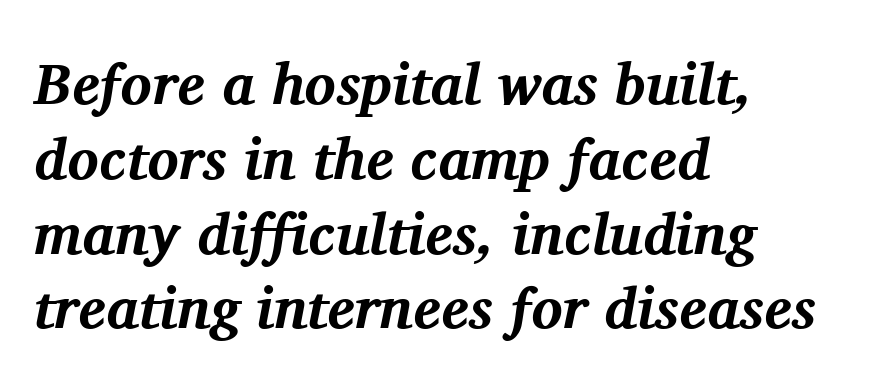
The image shows 58 px bold serif type, italic (leaning right); set left-aligned, normal line spacing (1.29x), normal letter spacing, not underlined; medium stroke contrast and a medium x-height.
